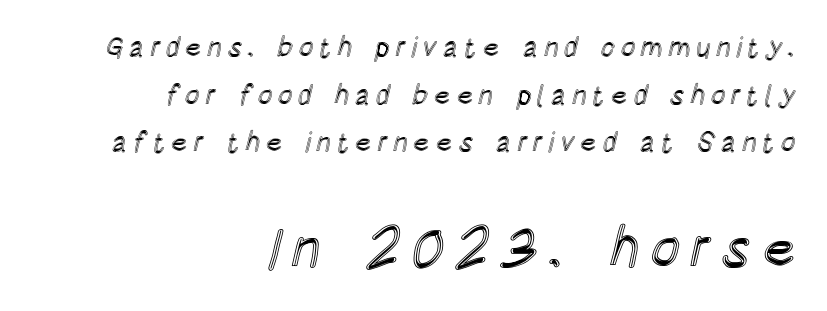
Q: Is the text italic (slanted)? A: Yes.
Q: Is the text underlined? A: No.
Q: How is the paragraph aligned? A: Right-aligned.
Q: Is the spacing between lines tight, normal or loose? A: Normal.
Q: Which block of text is set in a larger size, the first (top) or the second (bottom)? A: The second (bottom) one.
Q: Width (condensed, normal, or wide)? A: Condensed.
Q: x-height? A: Large.
Q: Monospaced? A: No.
